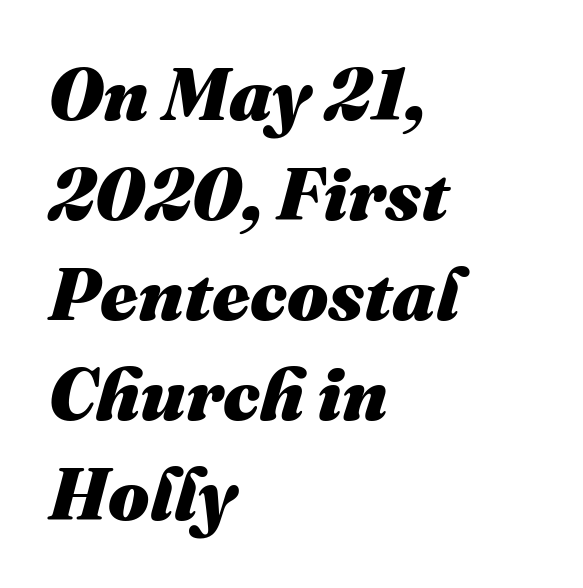
Q: Is the text bold? A: Yes.
Q: Is the text italic (slanted)? A: Yes, it leans right by about 16 degrees.
Q: Is the text underlined? A: No.
Q: How is the paragraph aligned? A: Left-aligned.
Q: Is the spacing between letters normal or unusually wide? A: Normal.
Q: Is the spacing between lines tight, normal or loose? A: Normal.
Q: Width (condensed, normal, or wide)? A: Normal.
Q: Stroke contrast? A: Medium.
Q: x-height? A: Medium.
Q: Monospaced? A: No.
